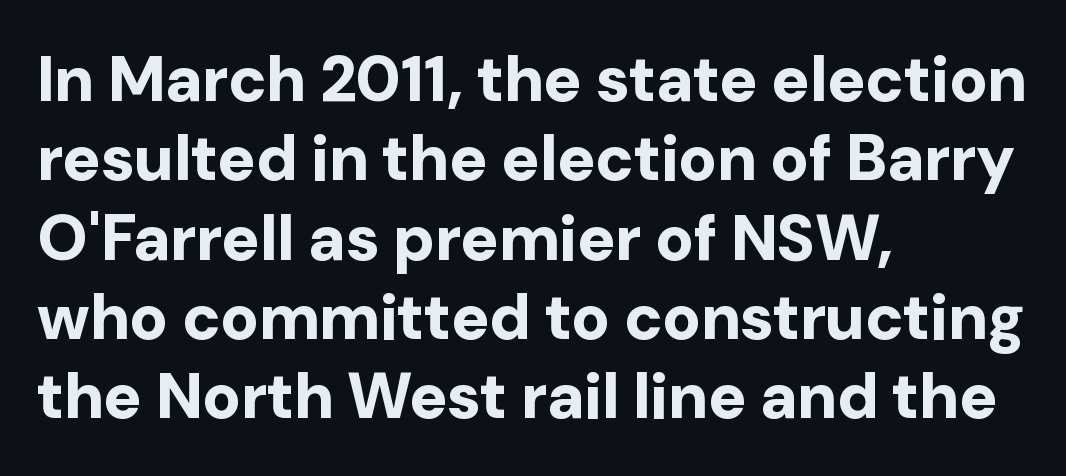
{"serif": "no", "italic": "no", "bold": "yes", "weight": "bold", "width": "normal", "stroke_contrast": "low", "x_height": "medium", "monospaced": "no", "underline": "no", "align": "left", "line_spacing_ratio": 1.24, "letter_spacing": "normal", "letter_spacing_em": 0.0, "glyph_px": 64}
